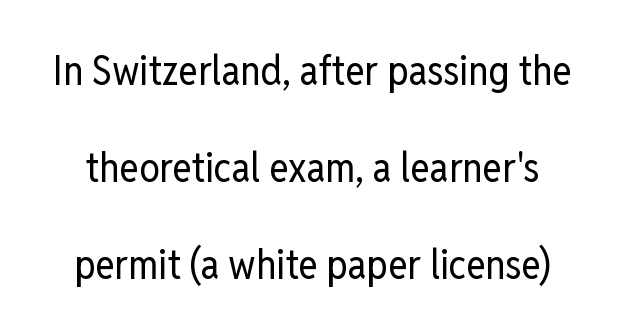
{"serif": "no", "italic": "no", "bold": "no", "weight": "regular", "width": "condensed", "stroke_contrast": "low", "x_height": "medium", "monospaced": "no", "underline": "no", "line_spacing": "loose", "line_spacing_ratio": 2.36, "letter_spacing": "normal", "letter_spacing_em": 0.0, "glyph_px": 41}
